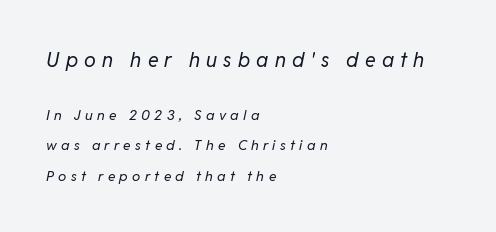
Q: Is the text bold? A: No.
Q: Is the text italic (slanted)? A: Yes, it leans right by about 11 degrees.
Q: Is the text underlined? A: No.
Q: How is the paragraph aligned? A: Left-aligned.
Q: Is the spacing between letters normal or unusually wide? A: Unusually wide.
Q: Is the spacing between lines tight, normal or loose? A: Loose.
Q: Which block of text is set in a larger size, the first (top) or the second (bottom)? A: The first (top) one.
